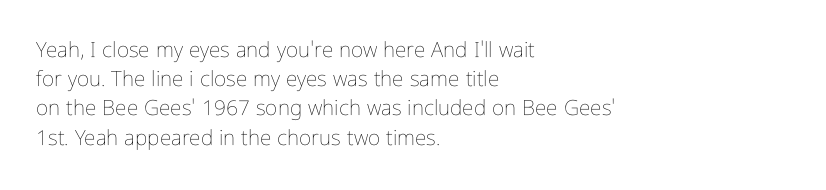
{"italic": "no", "bold": "no", "underline": "no", "align": "left", "line_spacing": "normal", "line_spacing_ratio": 1.39, "letter_spacing": "normal", "letter_spacing_em": 0.0, "glyph_px": 21}
